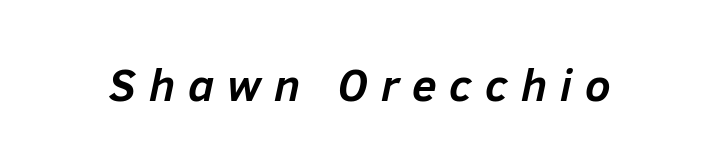
These lines are rendered in a variable-pitch font. The passage shown has open, widely tracked lettering throughout. The baseline area is clear. The typography opts for an oblique posture over an upright one. The letters are bold, with thick, heavy strokes.
